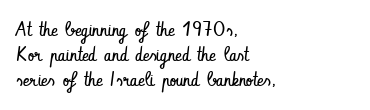
Underline: absent. These glyphs show unthickened strokes, regular width or finer. The leading is moderate, giving the passage an even texture. Upright lettering throughout.
